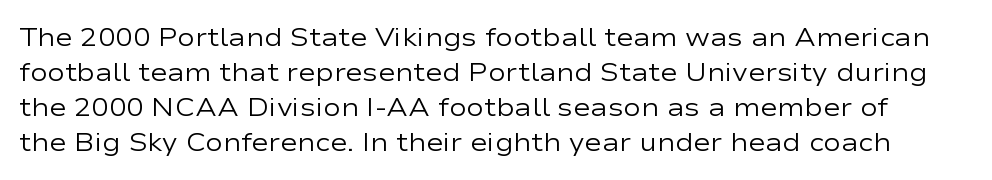
Style check: upright. Notice how descenders clear the ascenders below comfortably — that's standard leading. The passage shown is not underscored anywhere. Compared with typical body copy, the letter spacing here is the same. The characters are drawn with everyday or finer stroke widths.
